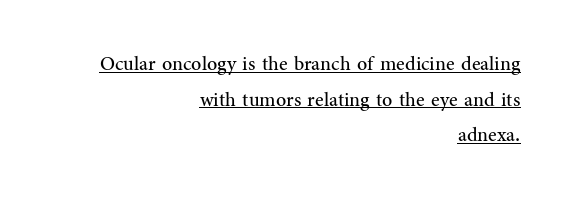
Q: Is the text bold? A: No.
Q: Is the text italic (slanted)? A: No, it is upright.
Q: Is the text underlined? A: Yes.
Q: How is the paragraph aligned? A: Right-aligned.
Q: Is the spacing between letters normal or unusually wide? A: Normal.
